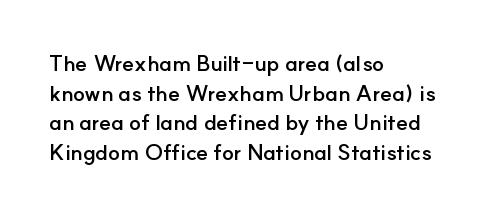
Q: Is the text bold? A: Yes.
Q: Is the text italic (slanted)? A: No, it is upright.
Q: Is the text underlined? A: No.
Q: How is the paragraph aligned? A: Left-aligned.
Q: Is the spacing between letters normal or unusually wide? A: Normal.
Q: Is the spacing between lines tight, normal or loose? A: Normal.
